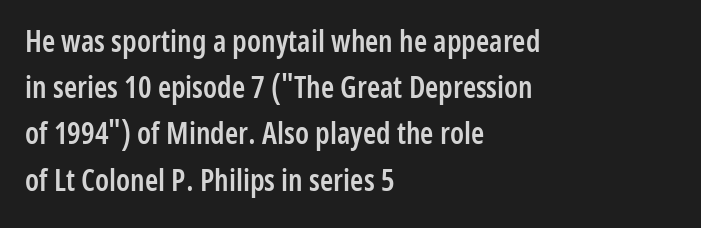
The image shows 30 px semibold, condensed sans-serif type, upright; set left-aligned, normal line spacing (1.54x), normal letter spacing, not underlined; low stroke contrast and a medium x-height.
